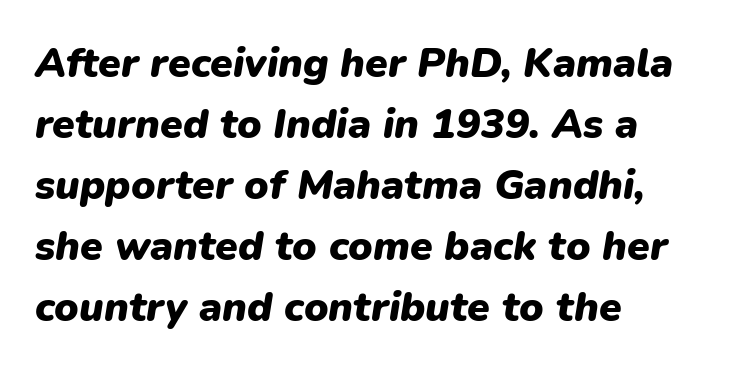
The rendering uses a moderate line-height, typical for paragraphs. This sample uses an oblique cut, with every glyph tilted off the vertical. Each letter keeps its own natural width here, so spacing adapts to shape. The face used here is rendered with its standard letterfit. The paragraph shown leans on its left margin.
